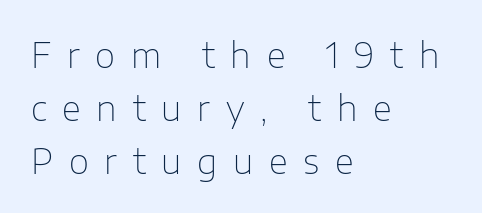
The image shows 35 px thin sans-serif type, upright; set left-aligned, normal line spacing (1.51x), unusually wide letter spacing (+0.45 em), not underlined; low stroke contrast and a medium x-height.
